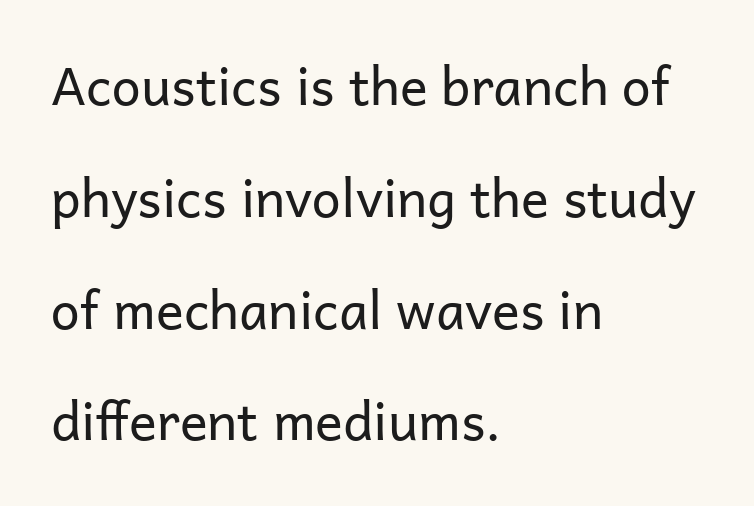
Type without underlining. Looks like regular typesetting: each glyph gets only the width it needs. The font's upright variant was chosen for this text. This rendering uses left alignment, leaving the right contour irregular. Letters have the restrained weight of plain body copy at most. The typeface chosen for these lines omits serifs.
